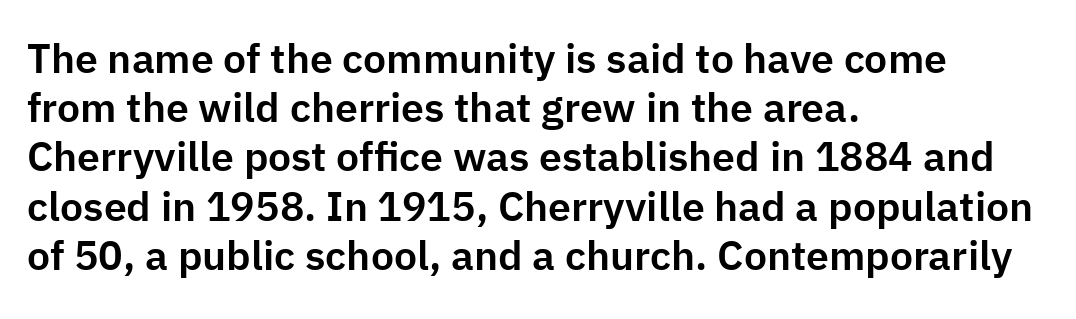
The image shows 41 px sans-serif type, upright; set left-aligned, line spacing 1.2x, normal letter spacing, not underlined; low stroke contrast and a medium x-height.
